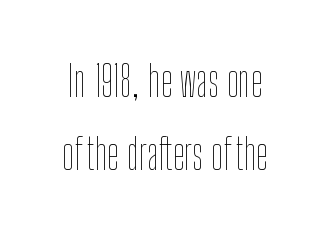
The image shows 42 px thin, condensed type, upright; set line spacing 1.75x, normal letter spacing, not underlined; low stroke contrast and a medium x-height.
